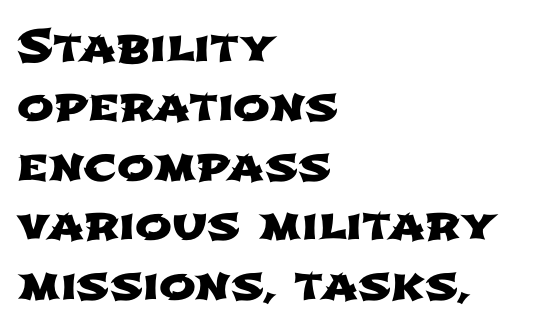
{"serif": "no", "width": "wide", "stroke_contrast": "low", "x_height": "medium", "monospaced": "no", "underline": "no", "align": "left", "line_spacing": "normal", "line_spacing_ratio": 1.35, "letter_spacing": "normal", "letter_spacing_em": 0.0, "glyph_px": 44}
